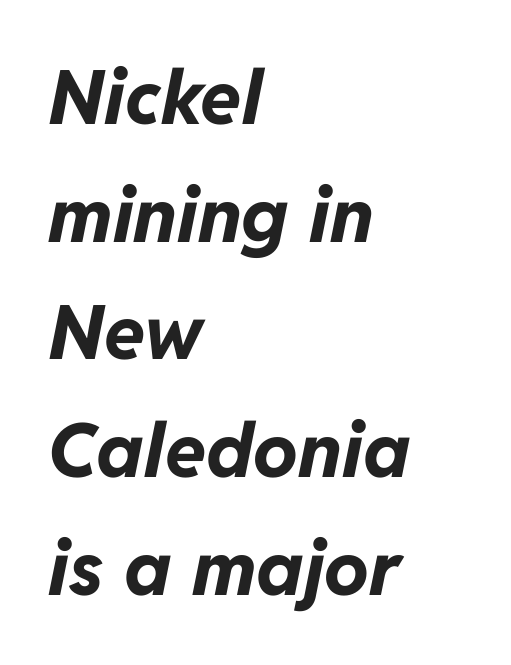
Q: Is the text bold? A: Yes.
Q: Is the text italic (slanted)? A: Yes, it leans right by about 11 degrees.
Q: Is the text underlined? A: No.
Q: How is the paragraph aligned? A: Left-aligned.
Q: Is the spacing between letters normal or unusually wide? A: Normal.
Q: Is the spacing between lines tight, normal or loose? A: Normal.
Q: Width (condensed, normal, or wide)? A: Normal.
Q: Stroke contrast? A: Low.
Q: x-height? A: Medium.
Q: Monospaced? A: No.
